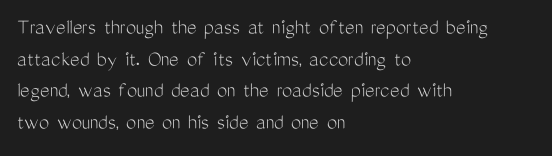
Q: Is the text bold? A: No.
Q: Is the text italic (slanted)? A: No, it is upright.
Q: Is the text underlined? A: No.
Q: How is the paragraph aligned? A: Left-aligned.
Q: Is the spacing between letters normal or unusually wide? A: Normal.
Q: Is the spacing between lines tight, normal or loose? A: Normal.
